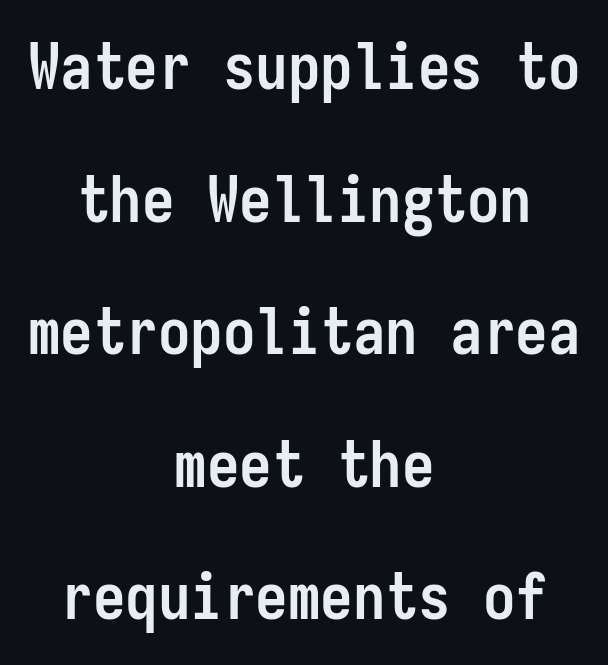
{"serif": "no", "italic": "no", "bold": "yes", "weight": "semibold", "width": "condensed", "stroke_contrast": "low", "x_height": "medium", "monospaced": "yes", "underline": "no", "align": "center", "line_spacing": "loose", "line_spacing_ratio": 2.04, "letter_spacing": "normal", "letter_spacing_em": 0.0, "glyph_px": 65}
